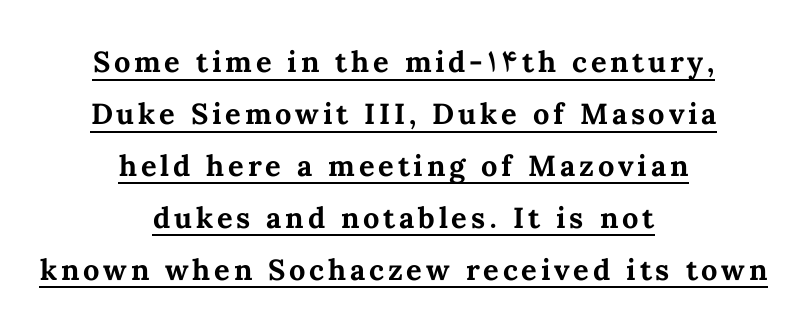
Q: Is the text bold? A: Yes.
Q: Is the text italic (slanted)? A: No, it is upright.
Q: Is the text underlined? A: Yes.
Q: How is the paragraph aligned? A: Centered.
Q: Width (condensed, normal, or wide)? A: Normal.
Q: Stroke contrast? A: Medium.
Q: x-height? A: Medium.
Q: Monospaced? A: No.
